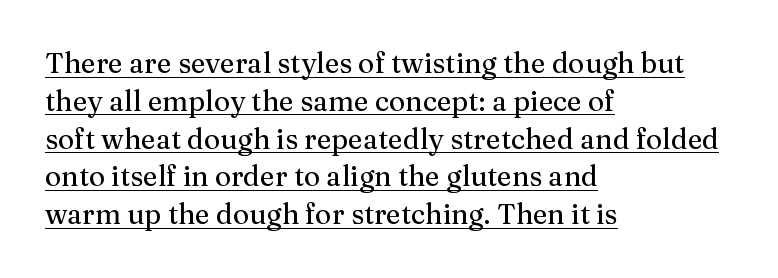
The glyphs in this specimen are seriffed. A typesetter would call this proportional, since set widths differ per character. Observe the ordinary spacing: letters are neighbours, not strangers. Quick note: not italic, upright. The rendering uses the underline text-decoration. Reading down the column, the eye jumps a familiar distance to each next line.
